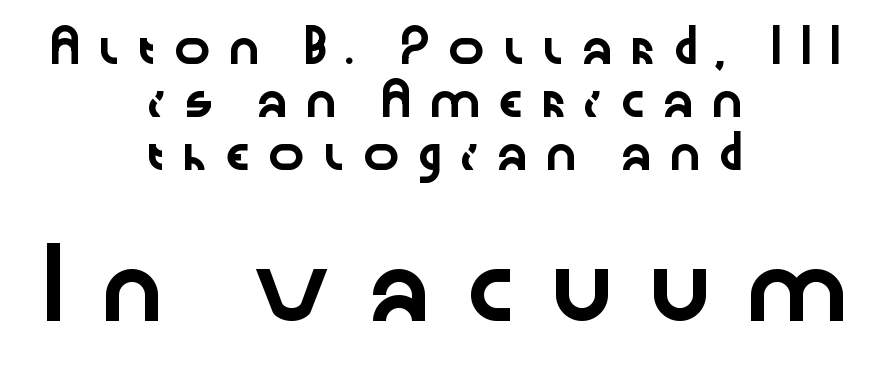
Which of the two is more prominent by size? The second, at the bottom. Posture: upright roman. Classification — sans serif. Looks like regular typesetting: each glyph gets only the width it needs.
